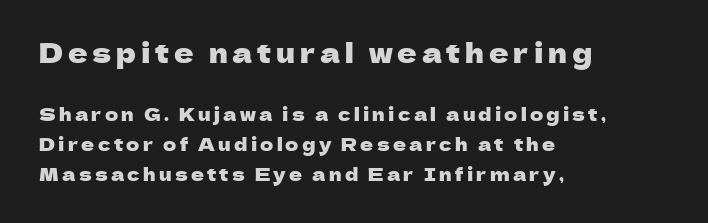
The image shows 27 px text type, upright; set left-aligned, normal line spacing (1.65x), not underlined; the first (top) block is 1.5x larger.
